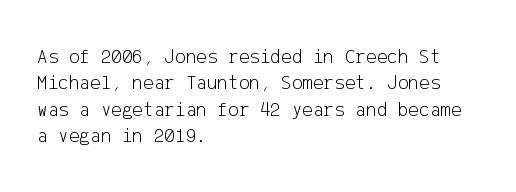
Q: Is the text bold? A: No.
Q: Is the text italic (slanted)? A: No, it is upright.
Q: Is the text underlined? A: No.
Q: How is the paragraph aligned? A: Left-aligned.
Q: Is the spacing between letters normal or unusually wide? A: Normal.
Q: Is the spacing between lines tight, normal or loose? A: Normal.
